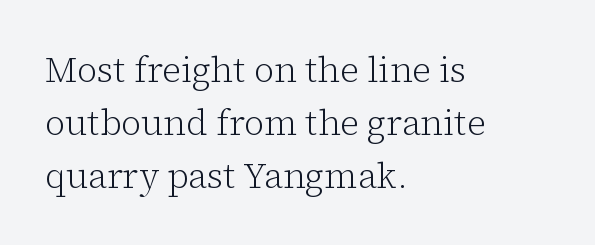
Words appear dense and cohesive because spacing is normal. Rows of type keep a routine distance in the vertical direction. Unmarked baselines from the first word to the last. Visually the block forms a straight wall on the left and a jagged coastline on the right. Type style note: has serifs. These glyphs show unthickened strokes, regular width or finer.
